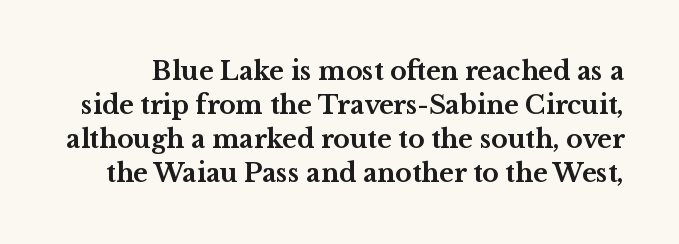
Rows of type keep a routine distance in the vertical direction. The letterforms sit shoulder to shoulder at normal distance. Weight check: bold — yes, fully. Italic? Not at all — the glyphs are vertical. Type without underlining.
